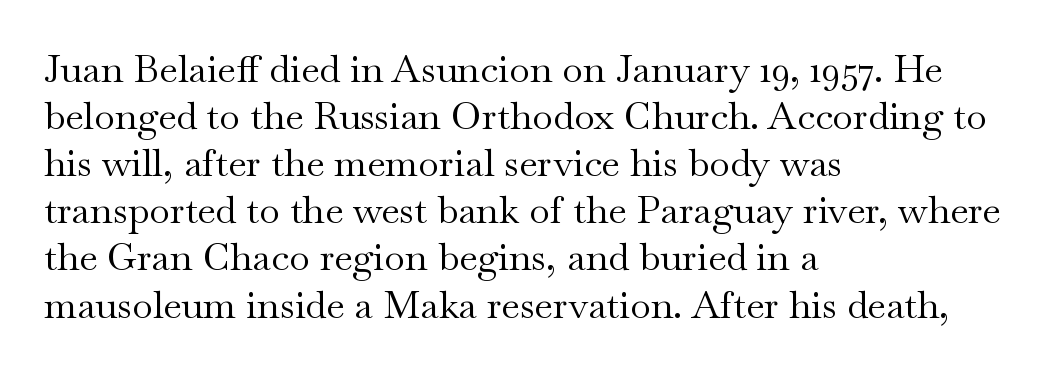
Think of a printed novel: that variable character pitch is what you see here. Posture: upright roman. The rag falls on the right side of this text block. The foot of each line stays bare and open.
